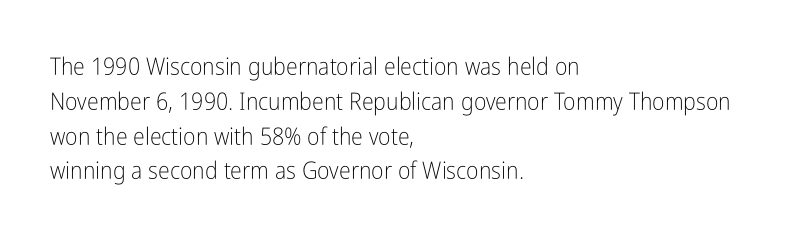
The image shows 24 px text type, upright; set left-aligned, normal line spacing (1.45x), normal letter spacing, not underlined.
